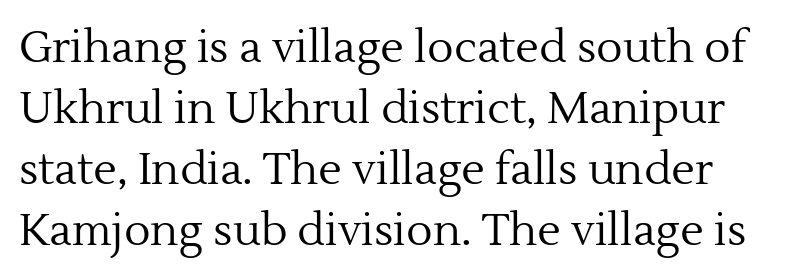
Q: Is the text bold? A: No.
Q: Is the text italic (slanted)? A: No, it is upright.
Q: Is the typeface a serif or a sans-serif typeface? A: Serif.
Q: Is the text underlined? A: No.
Q: Is the spacing between letters normal or unusually wide? A: Normal.
Q: Is the spacing between lines tight, normal or loose? A: Normal.
Q: Width (condensed, normal, or wide)? A: Normal.
Q: x-height? A: Medium.
Q: Monospaced? A: No.
